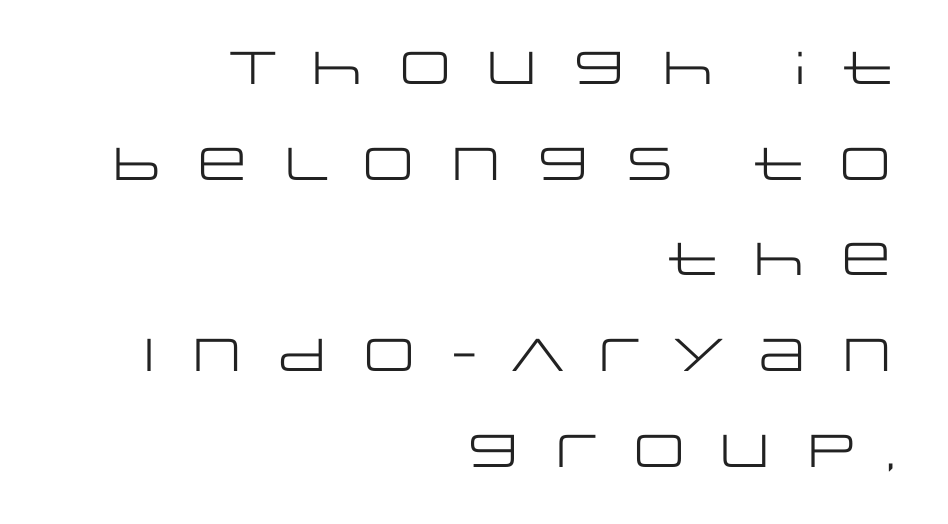
The image shows 46 px regular-weight, wide sans-serif type, upright; set right-aligned, loose line spacing (2.08x), unusually wide letter spacing (+0.37 em), not underlined; low stroke contrast and a large x-height.
